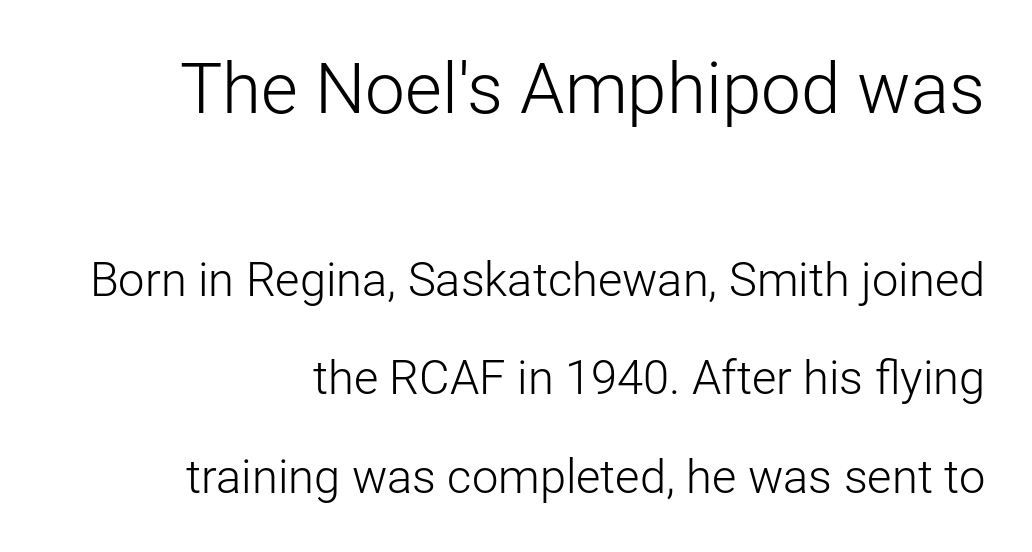
The image shows 71 px light sans-serif type, upright; set right-aligned, loose line spacing (2.09x), normal letter spacing, not underlined; the first (top) block is 1.51x larger; low stroke contrast and a medium x-height.
